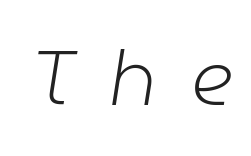
{"italic": "yes", "lean": "right", "slant_degrees": 9, "bold": "no", "weight": "light", "width": "normal", "stroke_contrast": "low", "x_height": "medium", "monospaced": "no", "underline": "no", "letter_spacing": "wide", "letter_spacing_em": 0.45, "glyph_px": 76}
